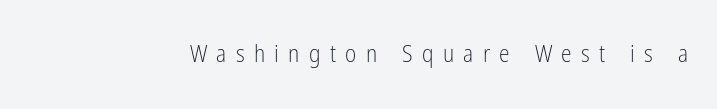
The cut favours lightness, reaching ordinary text weight at its darkest. This is roman type, the default non-slanted kind. Honestly, there is no underline to notice here at all. There is plenty of visible air inserted between adjacent glyphs.
